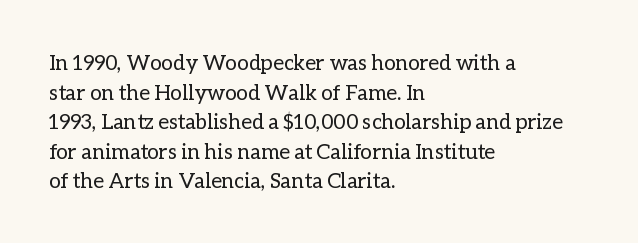
The image shows 21 px text type, upright; set left-aligned, normal line spacing (1.41x), normal letter spacing, not underlined.
